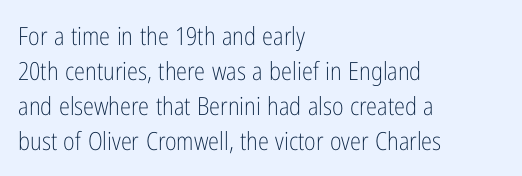
Nobody drew a line under any word here. The passage is arranged the way most books set body copy — flush left. Is the stroke heavy? The answer is a plain regular-or-lighter. Nobody touched the tracking dial on this one. A roman cut, with each character standing at attention. The space between consecutive lines is moderate.
